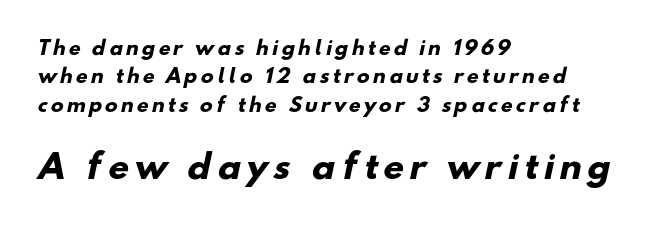
The image shows 33 px heavy sans-serif type; set left-aligned, normal line spacing (1.5x), not underlined; the second (bottom) block is 1.74x larger; low stroke contrast and a small x-height.
